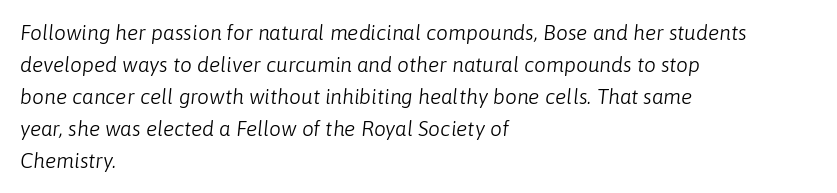
The image shows 21 px text type, italic (leaning right); set left-aligned, normal line spacing (1.52x), normal letter spacing, not underlined.
